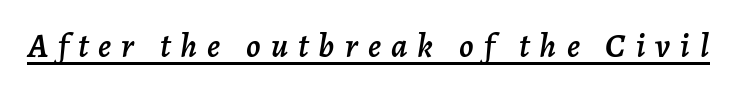
The image shows 34 px text type, italic (leaning right); set unusually wide letter spacing (+0.3 em), underlined; low stroke contrast and a medium x-height.
